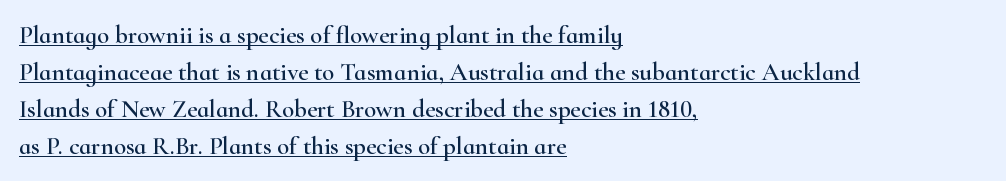
{"italic": "no", "underline": "yes", "align": "left", "line_spacing": "normal", "line_spacing_ratio": 1.48, "letter_spacing": "normal", "letter_spacing_em": 0.0, "glyph_px": 25}
